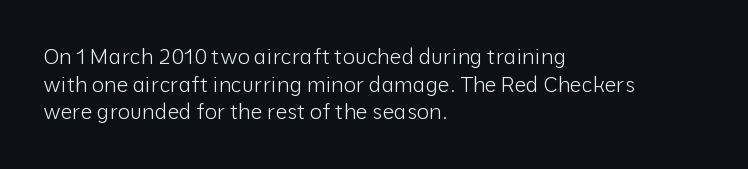
Q: Is the text bold? A: No.
Q: Is the text italic (slanted)? A: No, it is upright.
Q: Is the text underlined? A: No.
Q: How is the paragraph aligned? A: Left-aligned.
Q: Is the spacing between letters normal or unusually wide? A: Normal.
Q: Is the spacing between lines tight, normal or loose? A: Normal.
